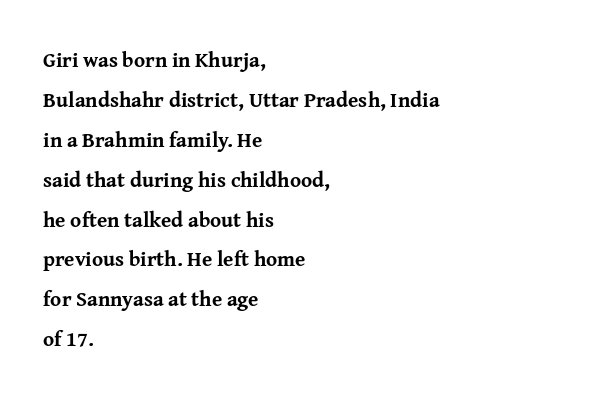
The image shows 21 px bold type, upright; set left-aligned, loose line spacing (1.9x), normal letter spacing, not underlined.
